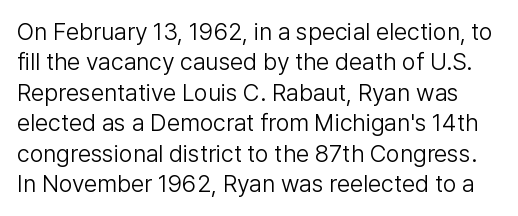
Q: Is the text bold? A: No.
Q: Is the text italic (slanted)? A: No, it is upright.
Q: Is the text underlined? A: No.
Q: Is the spacing between letters normal or unusually wide? A: Normal.
Q: Is the spacing between lines tight, normal or loose? A: Normal.
